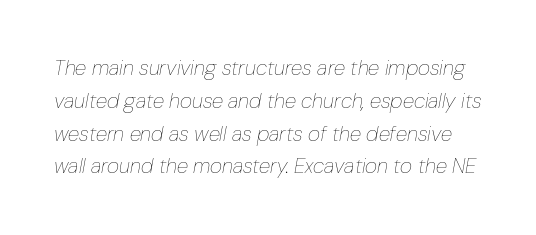
The image shows 21 px text type, italic (leaning right); set normal line spacing (1.56x), normal letter spacing, not underlined.
